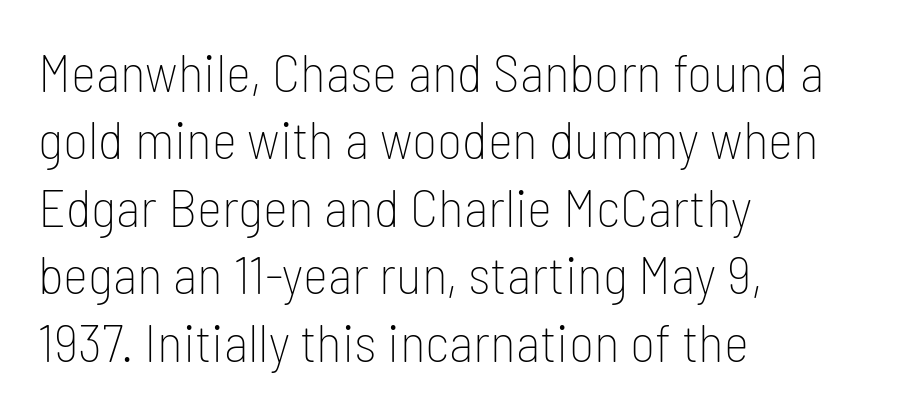
{"serif": "no", "italic": "no", "bold": "no", "weight": "thin", "width": "condensed", "stroke_contrast": "low", "x_height": "medium", "monospaced": "no", "underline": "no", "align": "left", "line_spacing": "normal", "line_spacing_ratio": 1.25, "letter_spacing": "normal", "letter_spacing_em": 0.0, "glyph_px": 54}
